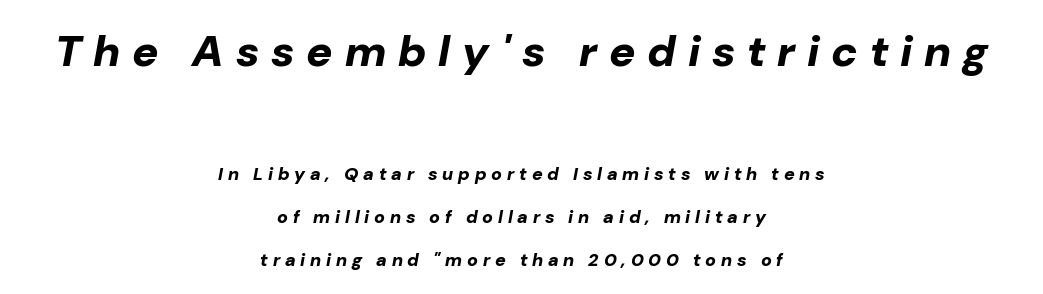
Observe the wide spacing: letters keep a clear distance from each other. These lines stand farther apart than default settings would place them. Characters are canted at an angle relative to the baseline's perpendicular. The emphasis by scale lands on block number one, above. Every letter is thick-stroked: bold, no question. You could not count columns in this text — the font is proportionally spaced.
